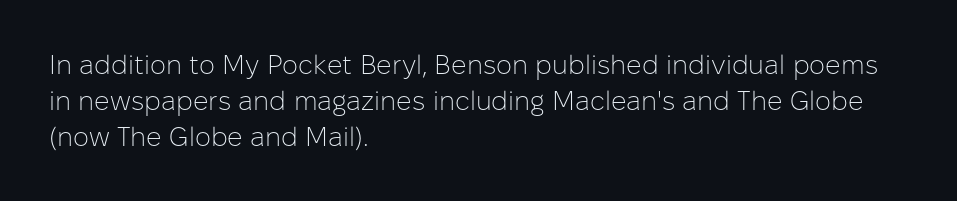
{"italic": "no", "bold": "no", "underline": "no", "align": "left", "line_spacing": "normal", "line_spacing_ratio": 1.33, "letter_spacing": "normal", "letter_spacing_em": 0.0, "glyph_px": 27}
